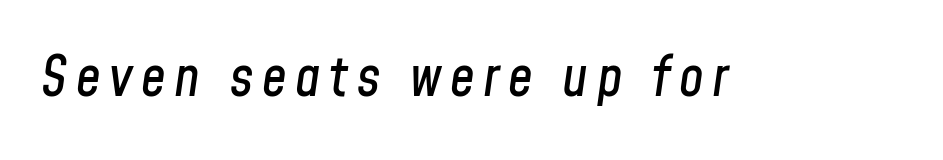
The image shows 55 px condensed type, italic (leaning right); set not underlined; low stroke contrast and a medium x-height.
